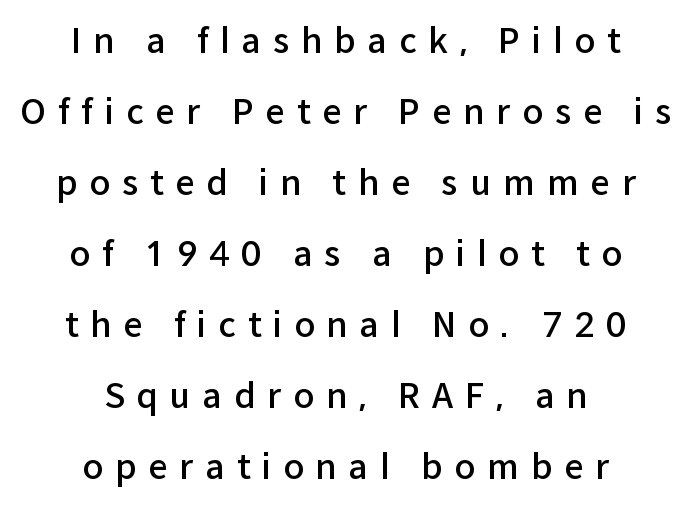
Caption: semibold face, moderately heavy strokes. Tracking value appears strongly positive — letters spread wide. The letters advance in unequal steps, a hallmark of proportional type. The typography opts for an upright posture over an oblique one. Airy leading. Check the space under the baseline: it is left empty.
